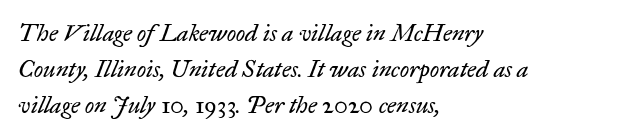
{"italic": "yes", "lean": "right", "slant_degrees": 17, "bold": "no", "underline": "no", "align": "left", "line_spacing": "normal", "line_spacing_ratio": 1.5, "letter_spacing": "normal", "letter_spacing_em": 0.0, "glyph_px": 24}
